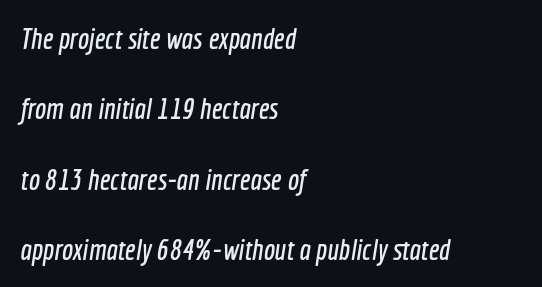
{"serif": "no", "width": "condensed", "x_height": "medium", "monospaced": "no", "underline": "no", "align": "left", "line_spacing": "loose", "line_spacing_ratio": 2.35, "letter_spacing": "normal", "letter_spacing_em": 0.0, "glyph_px": 30}
